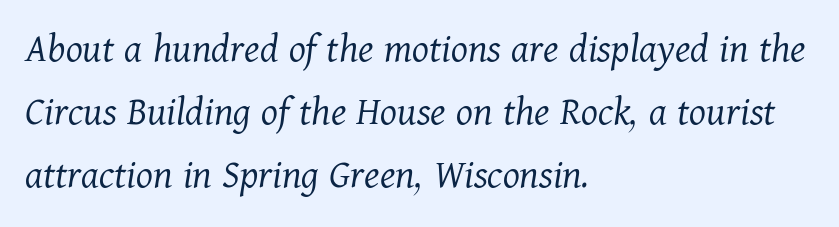
The image shows 43 px light serif type, italic (leaning right); set left-aligned, normal line spacing (1.47x), normal letter spacing, not underlined; medium stroke contrast and a medium x-height.
